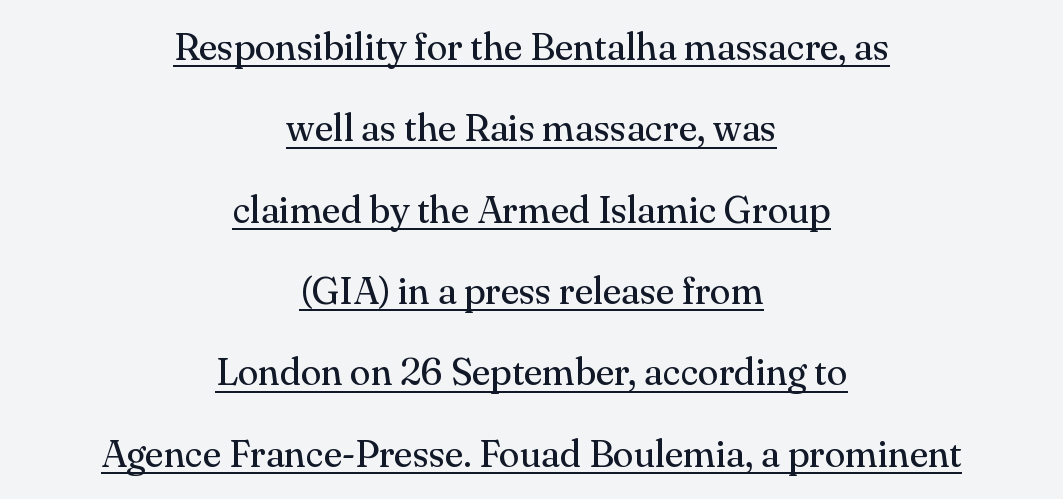
This is not heavy type; no bold has been used. Every word sits above its own underline. Caption: multi-line text, centered on the measure. Short note: letters normally spaced. Regarding serifs, this sample has them.
